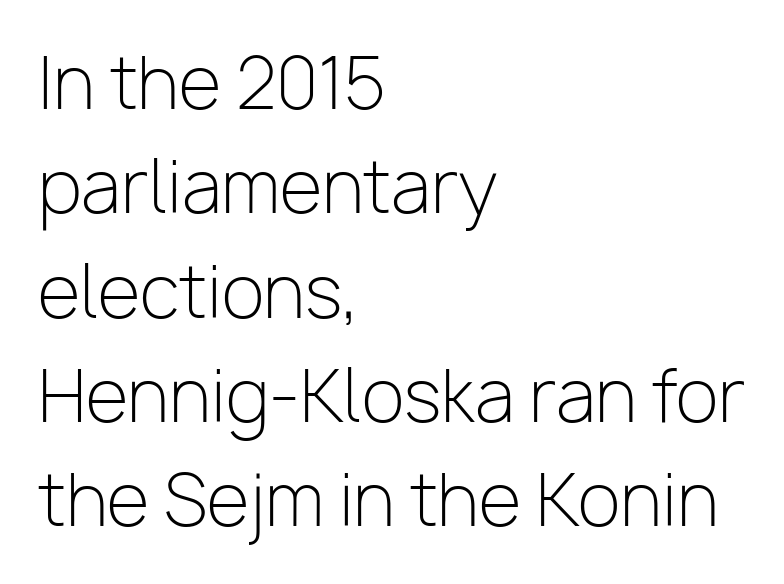
These lines sit exactly where default settings would place them. Letter spacing: default. The glyphs in this specimen are sans serif. Left-aligned paragraph, ragged on the right.
